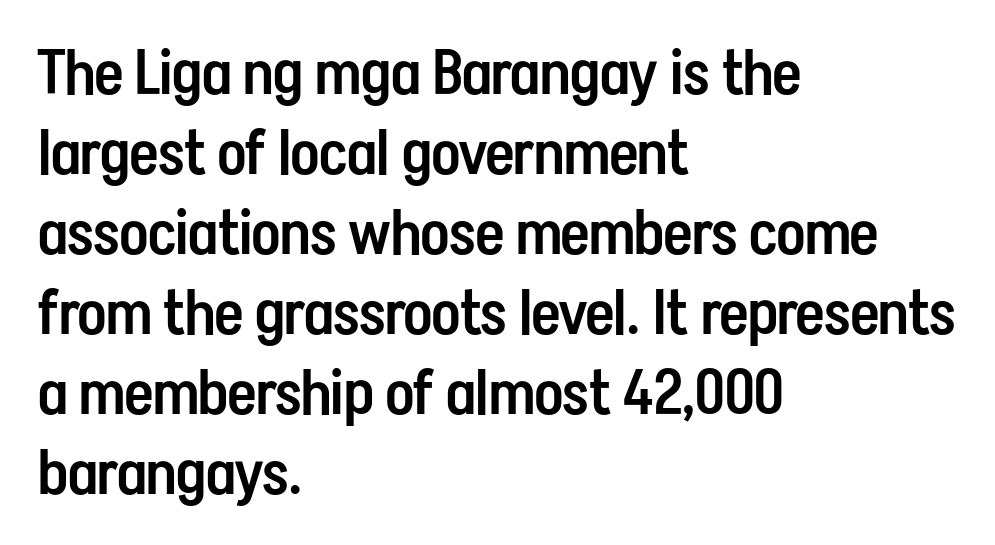
How heavy is the stroke? Medium-heavy — a semibold, shy of bold. These lines sit exactly where default settings would place them. Default kerning and tracking; the words read as compact shapes. The font's upright variant was chosen for this text. Serifs: no, the terminals of the letterforms are clean. Quick note: underline off.
